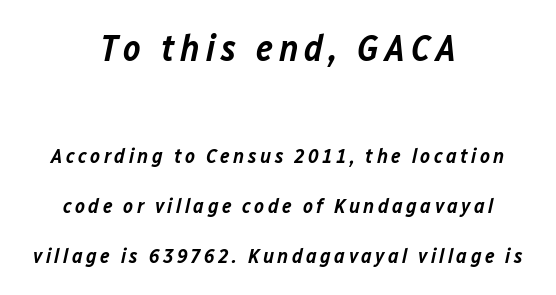
{"italic": "yes", "lean": "right", "slant_degrees": 12, "bold": "semi", "weight": "semibold", "width": "normal", "stroke_contrast": "low", "x_height": "medium", "monospaced": "no", "underline": "no", "align": "center", "line_spacing": "loose", "line_spacing_ratio": 2.37, "larger_block": "first", "size_ratio": 1.76, "glyph_px": 37}
